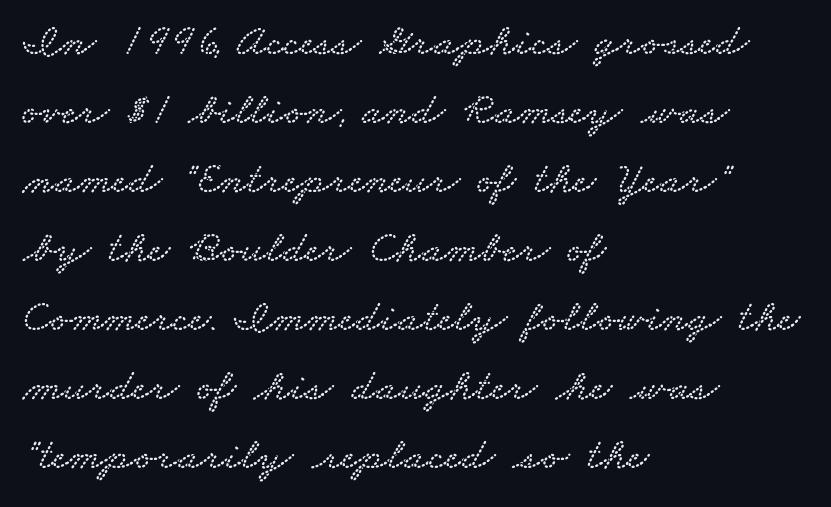
The image shows 46 px wide serif type; set left-aligned, normal line spacing (1.5x), normal letter spacing, not underlined; low stroke contrast and a small x-height.
